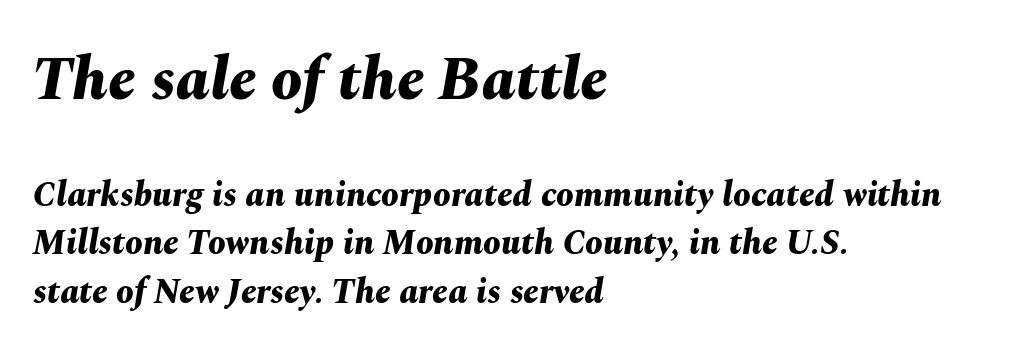
Q: Is the text bold? A: Yes.
Q: Is the text italic (slanted)? A: Yes, it leans right by about 10 degrees.
Q: Is the text underlined? A: No.
Q: How is the paragraph aligned? A: Left-aligned.
Q: Is the spacing between letters normal or unusually wide? A: Normal.
Q: Is the spacing between lines tight, normal or loose? A: Normal.
Q: Which block of text is set in a larger size, the first (top) or the second (bottom)? A: The first (top) one.
Q: Width (condensed, normal, or wide)? A: Normal.
Q: Stroke contrast? A: Medium.
Q: x-height? A: Medium.
Q: Monospaced? A: No.
